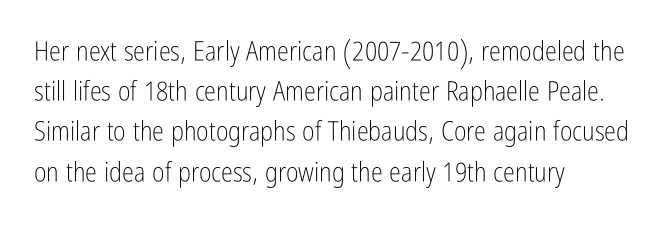
Q: Is the text bold? A: No.
Q: Is the text italic (slanted)? A: No, it is upright.
Q: Is the text underlined? A: No.
Q: How is the paragraph aligned? A: Left-aligned.
Q: Is the spacing between letters normal or unusually wide? A: Normal.
Q: Is the spacing between lines tight, normal or loose? A: Normal.
